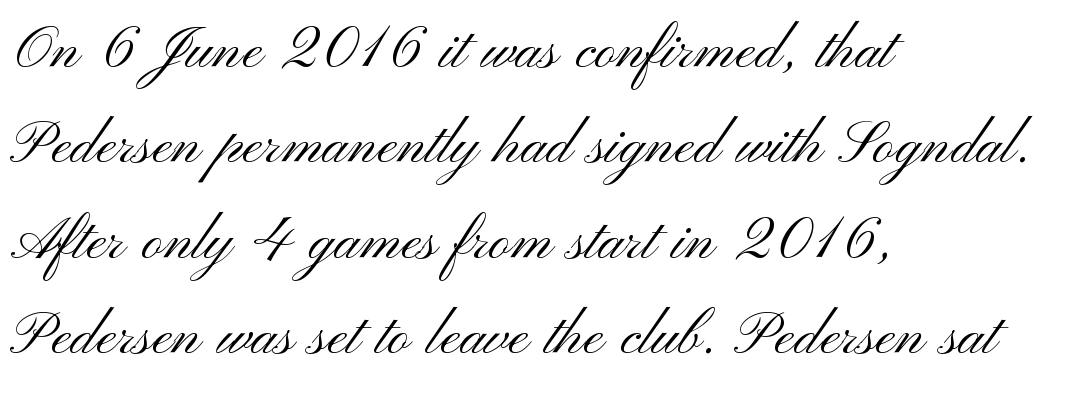
The passage is arranged the way most books set body copy — flush left. Bare-footed words on every line. Stems and bowls with no extra thickness — not bold. Honestly, the letter spacing is just normal — you wouldn't notice it.
